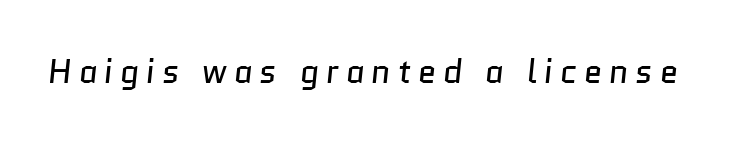
{"serif": "no", "bold": "no", "weight": "regular", "width": "normal", "stroke_contrast": "low", "x_height": "medium", "monospaced": "no", "underline": "no", "letter_spacing": "wide", "letter_spacing_em": 0.21, "glyph_px": 33}
